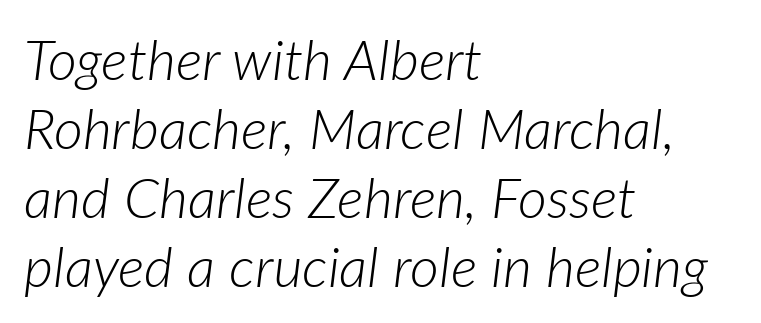
Q: Is the text bold? A: No.
Q: Is the text italic (slanted)? A: Yes, it leans right by about 7 degrees.
Q: Is the text underlined? A: No.
Q: How is the paragraph aligned? A: Left-aligned.
Q: Is the spacing between letters normal or unusually wide? A: Normal.
Q: Width (condensed, normal, or wide)? A: Normal.
Q: Stroke contrast? A: Low.
Q: x-height? A: Medium.
Q: Monospaced? A: No.
